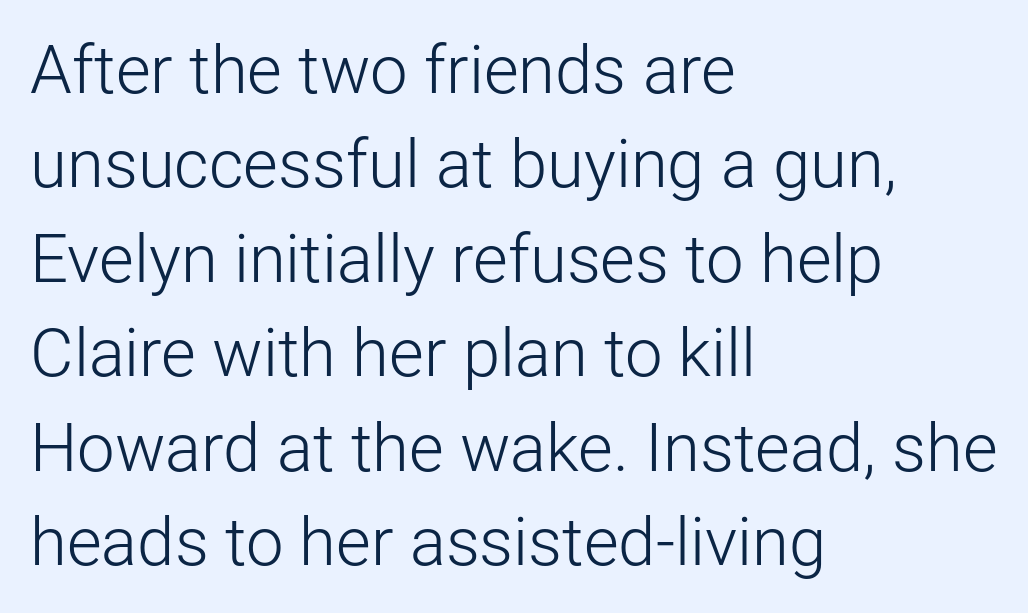
Q: Is the text bold? A: No.
Q: Is the text italic (slanted)? A: No, it is upright.
Q: Is the typeface a serif or a sans-serif typeface? A: Sans-serif.
Q: Is the text underlined? A: No.
Q: How is the paragraph aligned? A: Left-aligned.
Q: Is the spacing between letters normal or unusually wide? A: Normal.
Q: Is the spacing between lines tight, normal or loose? A: Normal.
Q: Width (condensed, normal, or wide)? A: Normal.
Q: Stroke contrast? A: Low.
Q: x-height? A: Medium.
Q: Monospaced? A: No.
